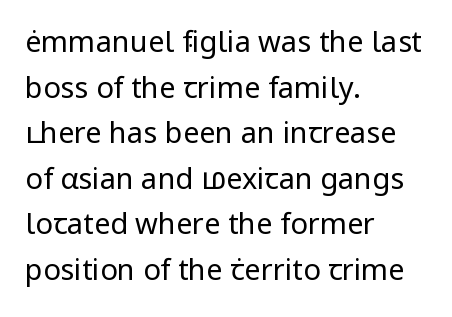
The image shows 29 px regular-weight sans-serif type, upright; set left-aligned, normal line spacing (1.57x), normal letter spacing, not underlined; low stroke contrast and a medium x-height.
